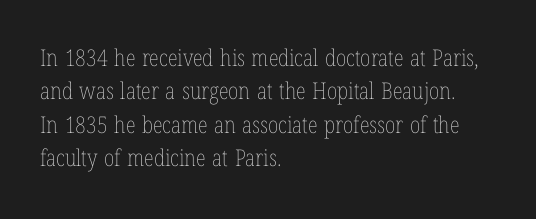
Q: Is the text bold? A: No.
Q: Is the text italic (slanted)? A: No, it is upright.
Q: Is the text underlined? A: No.
Q: How is the paragraph aligned? A: Left-aligned.
Q: Is the spacing between letters normal or unusually wide? A: Normal.
Q: Is the spacing between lines tight, normal or loose? A: Normal.
